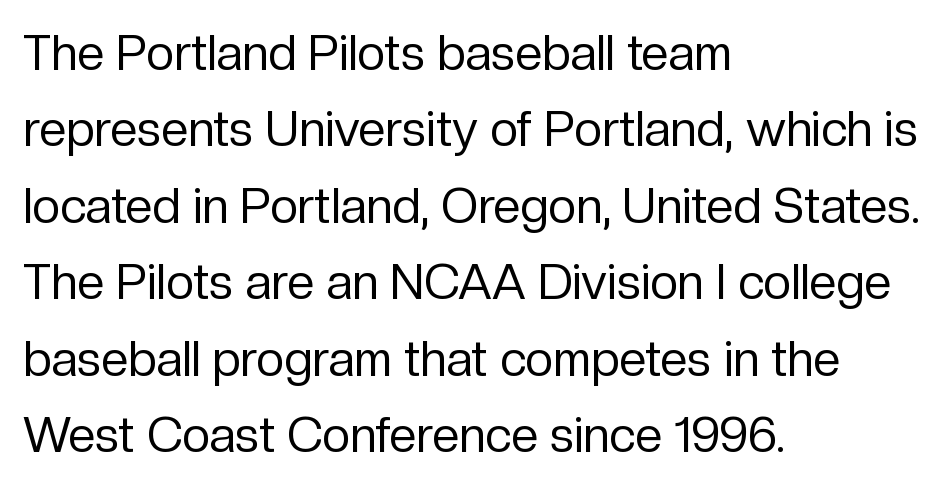
Vertical spacing — default. Weight: not bold — regular or lighter. Words appear dense and cohesive because spacing is normal. These lines are set flush left with a ragged right edge. The words here are not underlined.
